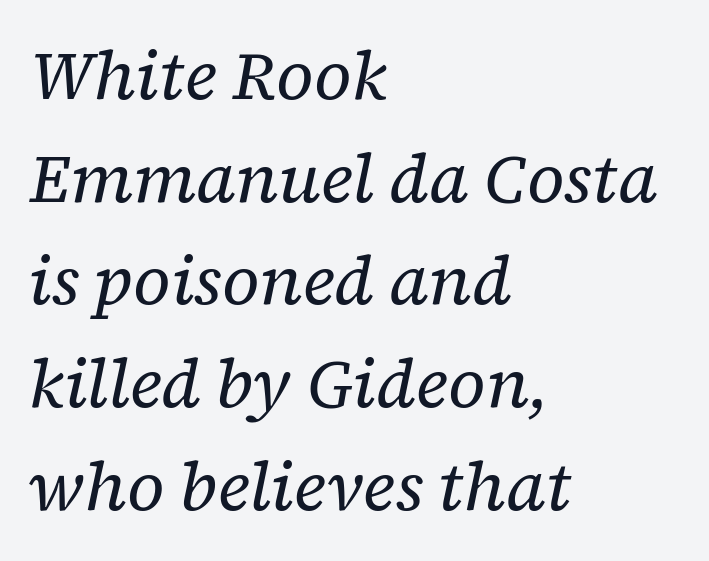
Notice how the passage keeps a crisp vertical edge on the left only. The passage shown is typed in a proportional face where columns would drift. Caption: standard tracking, unaltered. These lines are composed in type with serifs.
